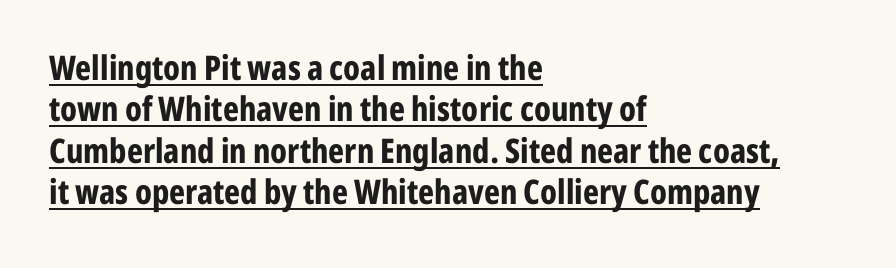
Q: Is the text bold? A: Yes.
Q: Is the text italic (slanted)? A: No, it is upright.
Q: Is the typeface a serif or a sans-serif typeface? A: Sans-serif.
Q: Is the text underlined? A: Yes.
Q: How is the paragraph aligned? A: Left-aligned.
Q: Is the spacing between letters normal or unusually wide? A: Normal.
Q: Width (condensed, normal, or wide)? A: Condensed.
Q: Stroke contrast? A: Low.
Q: x-height? A: Medium.
Q: Monospaced? A: No.
